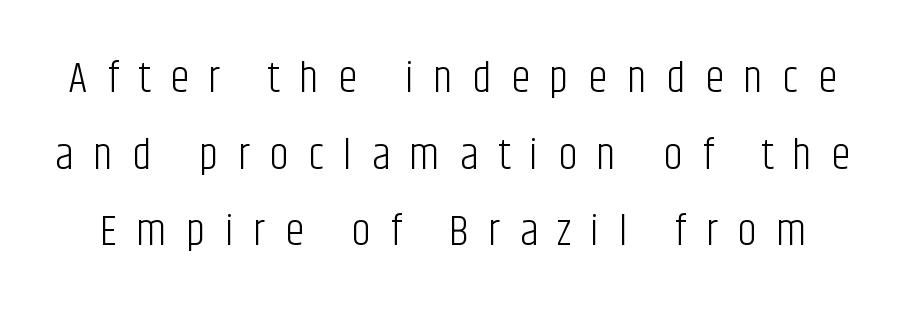
The image shows 44 px light, condensed sans-serif type, upright; set line spacing 1.74x, unusually wide letter spacing (+0.44 em), not underlined; low stroke contrast and a large x-height.
